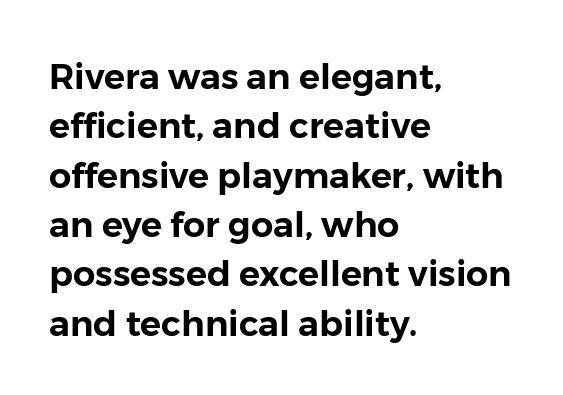
The image shows 35 px sans-serif type, upright; set left-aligned, normal line spacing (1.41x), normal letter spacing, not underlined; low stroke contrast and a medium x-height.
